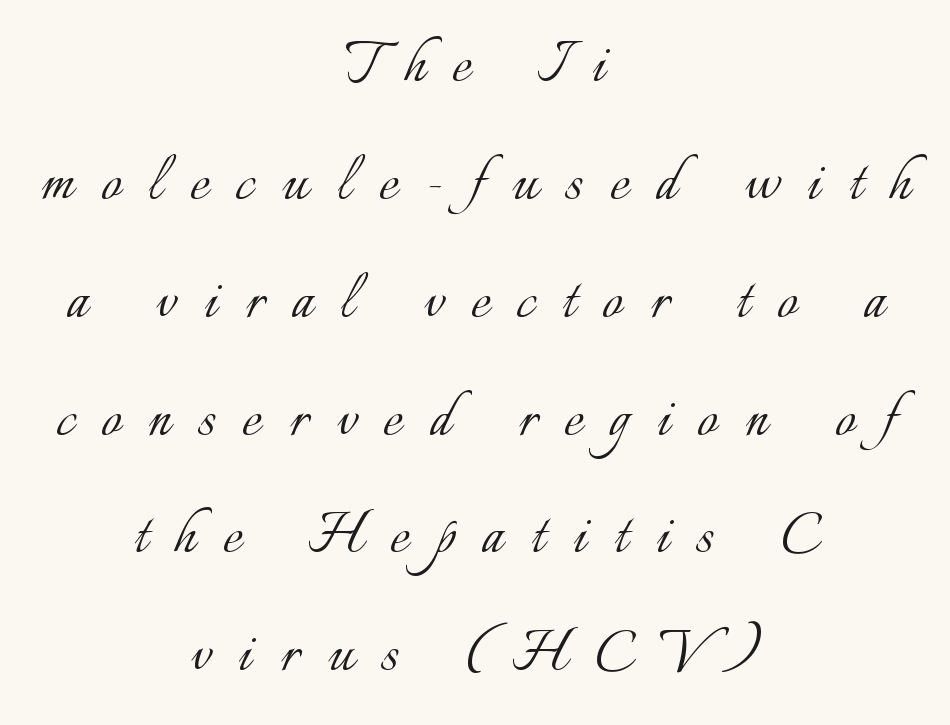
The image shows 71 px light type; set centered, normal line spacing (1.66x), unusually wide letter spacing (+0.39 em), not underlined; low stroke contrast and a small x-height.
